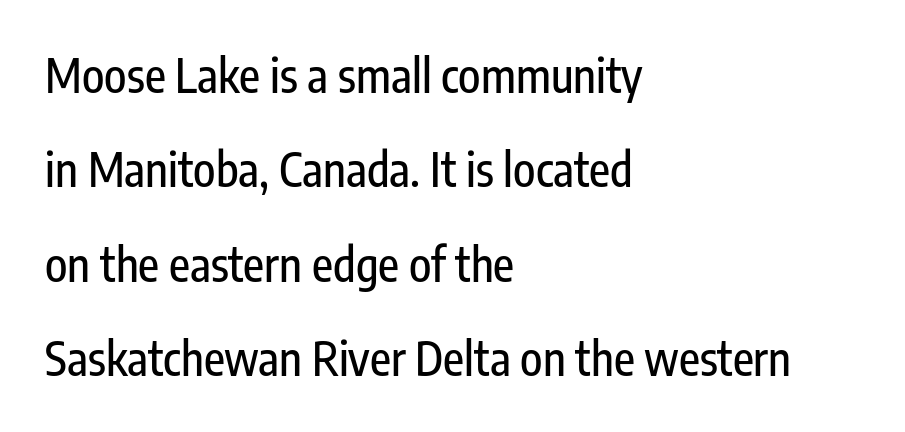
The letterforms sit shoulder to shoulder at normal distance. Here the designer chose a conventional face with non-uniform glyph widths. The specimen omits any rule beneath the text block's lines. The paragraph shown leans on its left margin.
